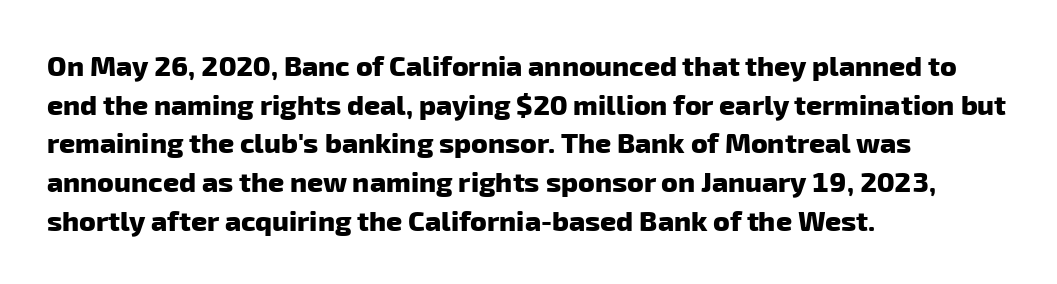
Q: Is the text bold? A: Yes.
Q: Is the typeface a serif or a sans-serif typeface? A: Sans-serif.
Q: Is the text underlined? A: No.
Q: How is the paragraph aligned? A: Left-aligned.
Q: Is the spacing between letters normal or unusually wide? A: Normal.
Q: Is the spacing between lines tight, normal or loose? A: Normal.
Q: Width (condensed, normal, or wide)? A: Normal.
Q: Stroke contrast? A: Low.
Q: x-height? A: Medium.
Q: Monospaced? A: No.
